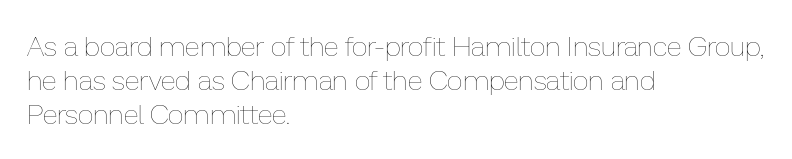
{"italic": "no", "bold": "no", "weight": "thin", "width": "normal", "stroke_contrast": "low", "x_height": "medium", "monospaced": "no", "underline": "no", "align": "left", "line_spacing_ratio": 1.22, "letter_spacing": "normal", "letter_spacing_em": 0.0, "glyph_px": 28}
